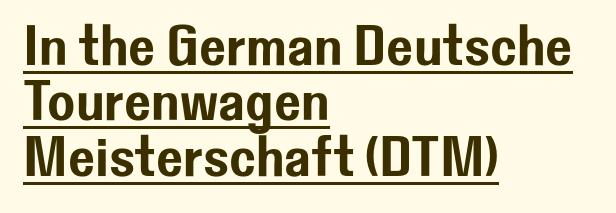
These lines were composed using upright roman letters. You could not count columns in this text — the font is proportionally spaced. Where is the straight margin? On the left. Looks like someone drew a line under every word here. These lines huddle together more closely than default settings would place them.
